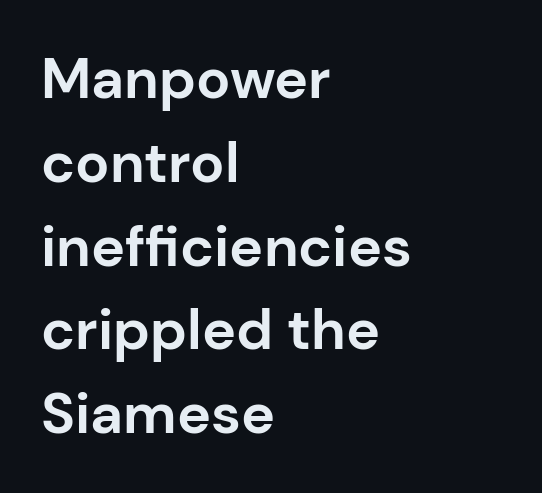
The image shows 57 px bold sans-serif type, upright; set left-aligned, normal line spacing (1.47x), normal letter spacing, not underlined; low stroke contrast and a medium x-height.
